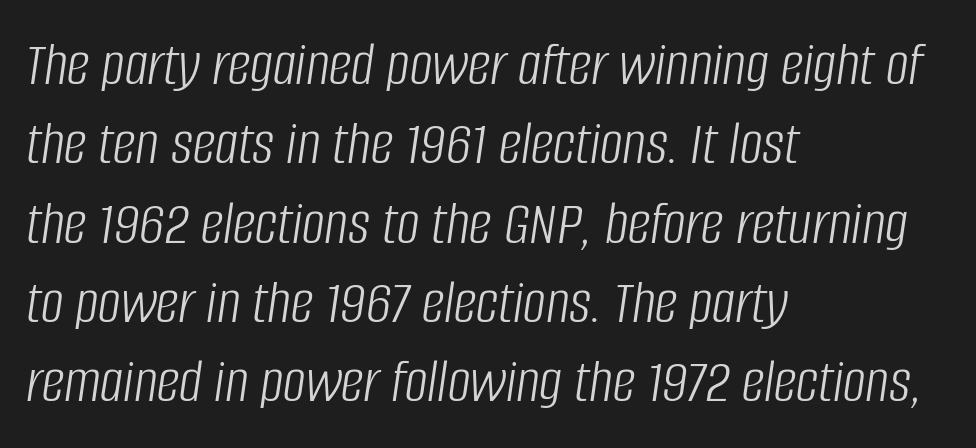
{"italic": "yes", "lean": "right", "slant_degrees": 8, "bold": "no", "weight": "light", "width": "condensed", "stroke_contrast": "low", "x_height": "large", "monospaced": "no", "underline": "no", "align": "left", "line_spacing_ratio": 1.24, "letter_spacing": "normal", "letter_spacing_em": 0.0, "glyph_px": 64}
